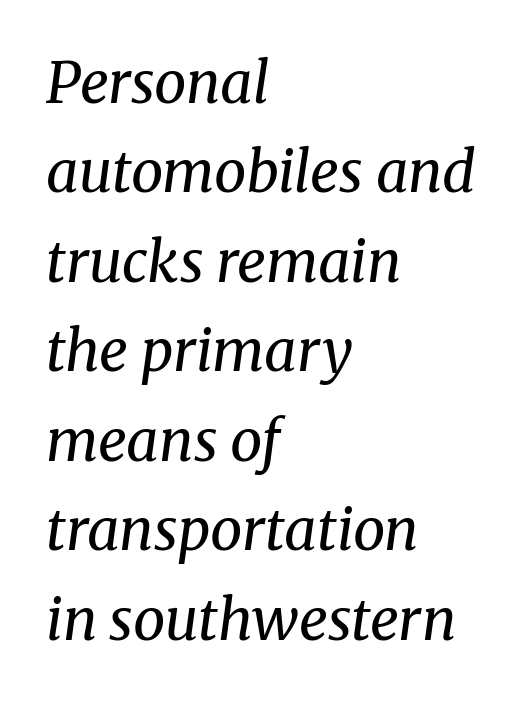
The image shows 57 px regular-weight serif type, italic (leaning right); set left-aligned, normal line spacing (1.57x), normal letter spacing, not underlined; medium stroke contrast and a medium x-height.
